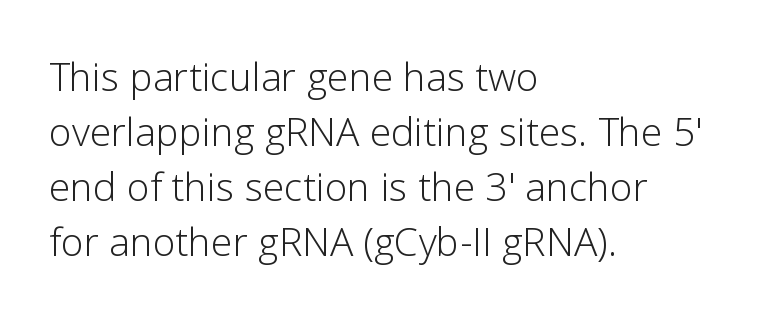
The image shows 39 px light sans-serif type, upright; set left-aligned, normal line spacing (1.41x), normal letter spacing, not underlined; low stroke contrast and a medium x-height.
